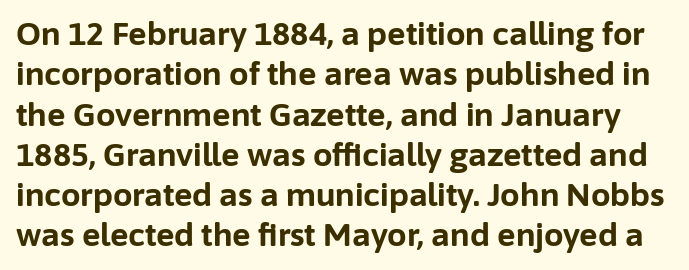
{"serif": "no", "italic": "no", "bold": "yes", "weight": "bold", "width": "normal", "stroke_contrast": "low", "x_height": "medium", "monospaced": "no", "underline": "no", "line_spacing": "normal", "line_spacing_ratio": 1.3, "letter_spacing": "normal", "letter_spacing_em": 0.0, "glyph_px": 31}
